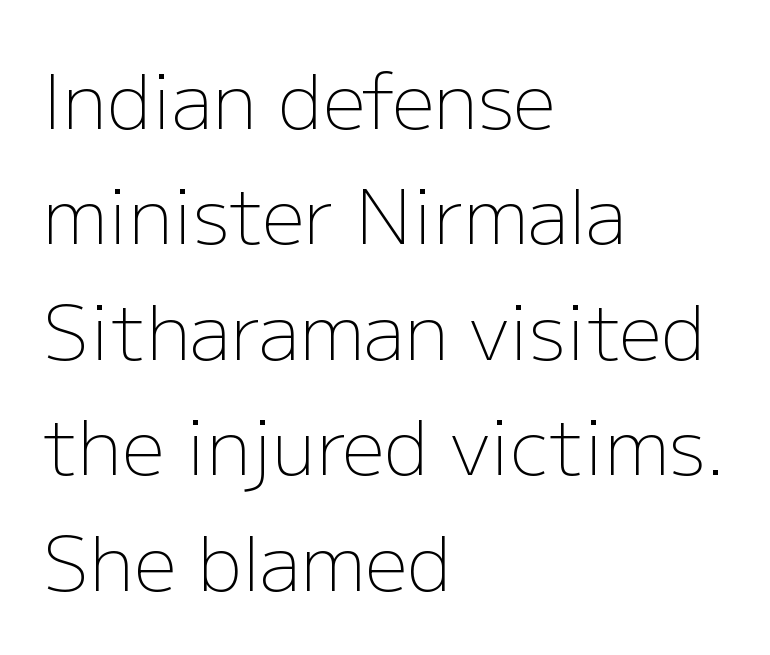
Visually the block forms a straight wall on the left and a jagged coastline on the right. The rendering shows plain stroke endings on the letterforms — a sans-serif design. The block of text has a typical density, with ordinary space between rows. Compared with typical body copy, the letter spacing here is the same. No heavy texture on the line: the type isn't bold.
